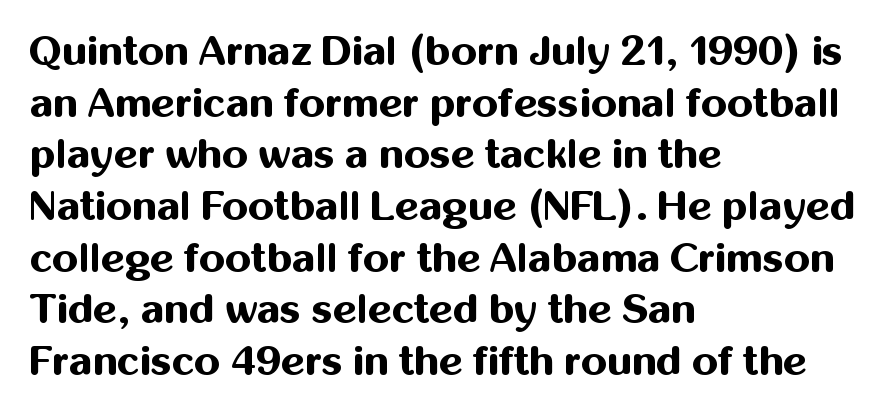
Q: Is the text bold? A: Yes.
Q: Is the text italic (slanted)? A: No, it is upright.
Q: Is the typeface a serif or a sans-serif typeface? A: Sans-serif.
Q: Is the text underlined? A: No.
Q: How is the paragraph aligned? A: Left-aligned.
Q: Is the spacing between letters normal or unusually wide? A: Normal.
Q: Is the spacing between lines tight, normal or loose? A: Normal.
Q: Width (condensed, normal, or wide)? A: Normal.
Q: Stroke contrast? A: Medium.
Q: x-height? A: Medium.
Q: Monospaced? A: No.
